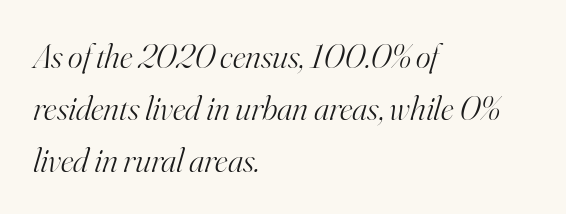
Check the space under the baseline: it is left empty. Notice how descenders clear the ascenders below comfortably — that's standard leading. Where is the straight margin? On the left. Letter spacing: default. Note: serifs present on the glyphs. Would a proofreader flag this as italicized? Yes.
